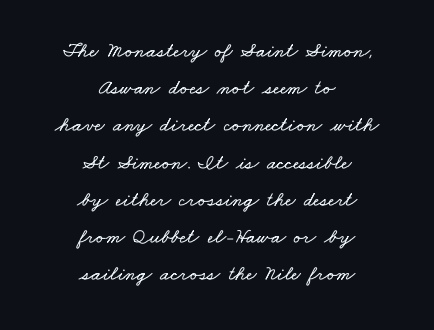
{"underline": "no", "align": "center", "line_spacing_ratio": 1.77, "letter_spacing": "normal", "letter_spacing_em": 0.0, "glyph_px": 21}
